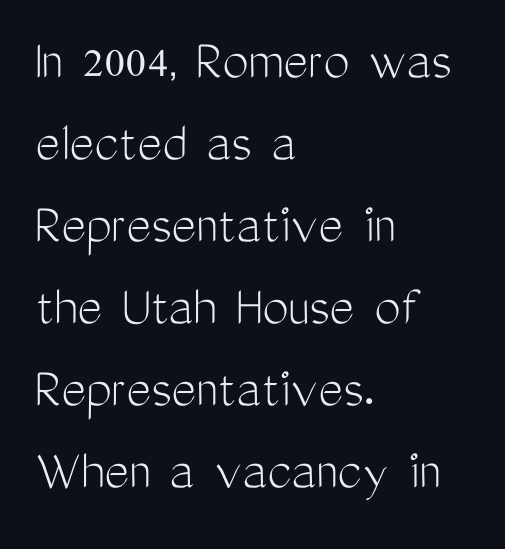
The image shows 59 px light, condensed sans-serif type, upright; set left-aligned, normal line spacing (1.39x), normal letter spacing, not underlined; medium stroke contrast and a medium x-height.
